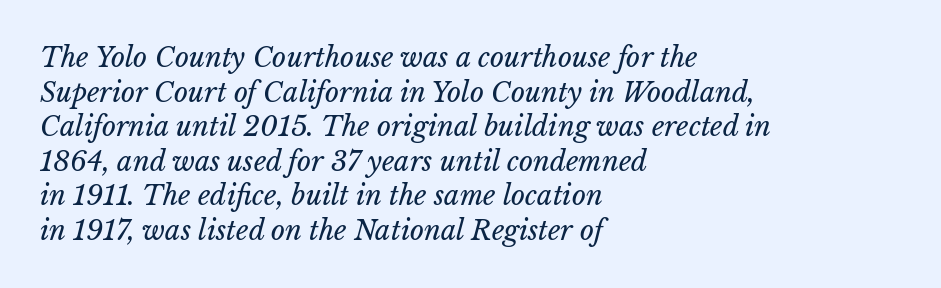
Q: Is the text bold? A: No.
Q: Is the text italic (slanted)? A: Yes, it leans right by about 15 degrees.
Q: Is the text underlined? A: No.
Q: How is the paragraph aligned? A: Left-aligned.
Q: Is the spacing between letters normal or unusually wide? A: Normal.
Q: Is the spacing between lines tight, normal or loose? A: Normal.
